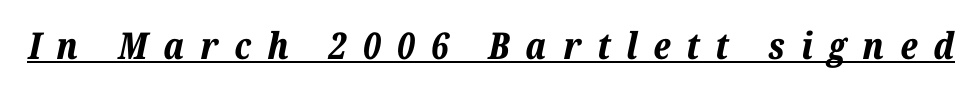
{"italic": "yes", "lean": "right", "slant_degrees": 12, "bold": "yes", "weight": "bold", "width": "normal", "stroke_contrast": "low", "x_height": "medium", "monospaced": "no", "underline": "yes", "letter_spacing": "wide", "letter_spacing_em": 0.43, "glyph_px": 37}
